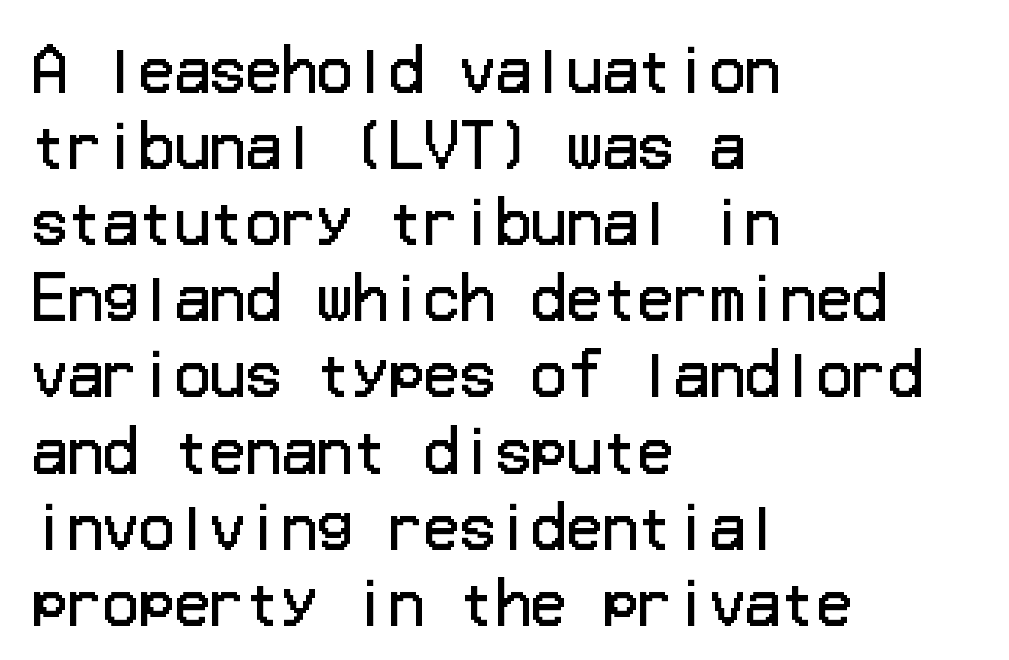
The image shows 59 px regular-weight sans-serif type, upright; set left-aligned, normal line spacing (1.29x), normal letter spacing, not underlined; low stroke contrast and a medium x-height.
